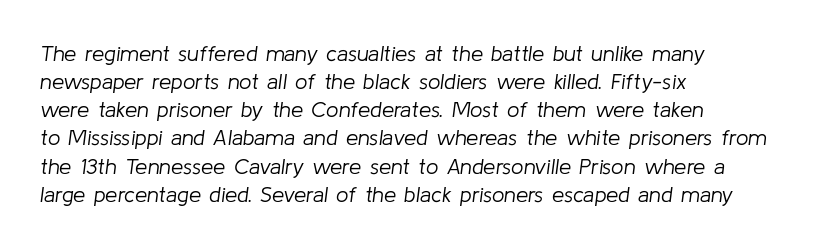
{"italic": "yes", "lean": "right", "slant_degrees": 8, "bold": "no", "underline": "no", "align": "left", "line_spacing": "normal", "line_spacing_ratio": 1.28, "letter_spacing": "normal", "letter_spacing_em": 0.0, "glyph_px": 22}
